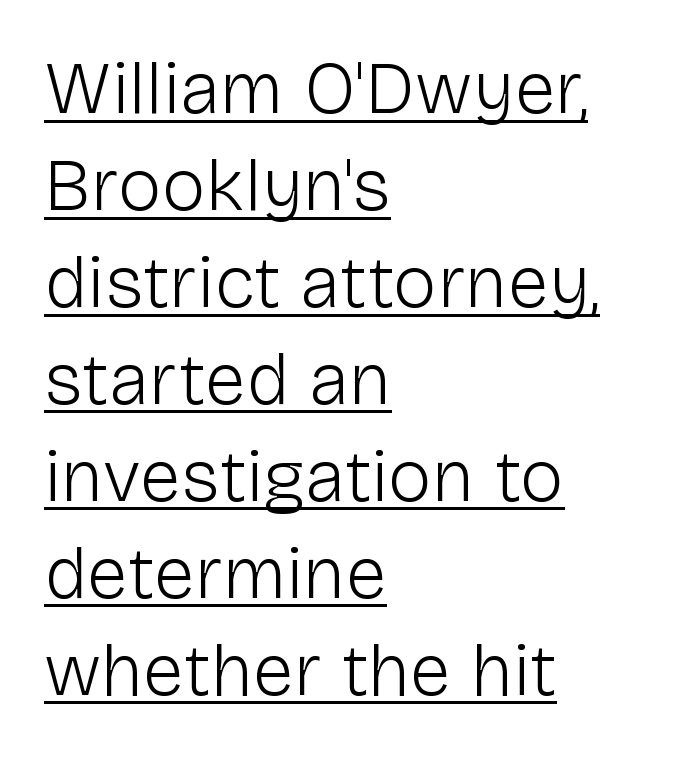
{"serif": "no", "italic": "no", "bold": "no", "weight": "light", "width": "normal", "stroke_contrast": "low", "x_height": "medium", "monospaced": "no", "underline": "yes", "align": "left", "line_spacing": "normal", "line_spacing_ratio": 1.31, "letter_spacing": "normal", "letter_spacing_em": 0.0, "glyph_px": 74}
